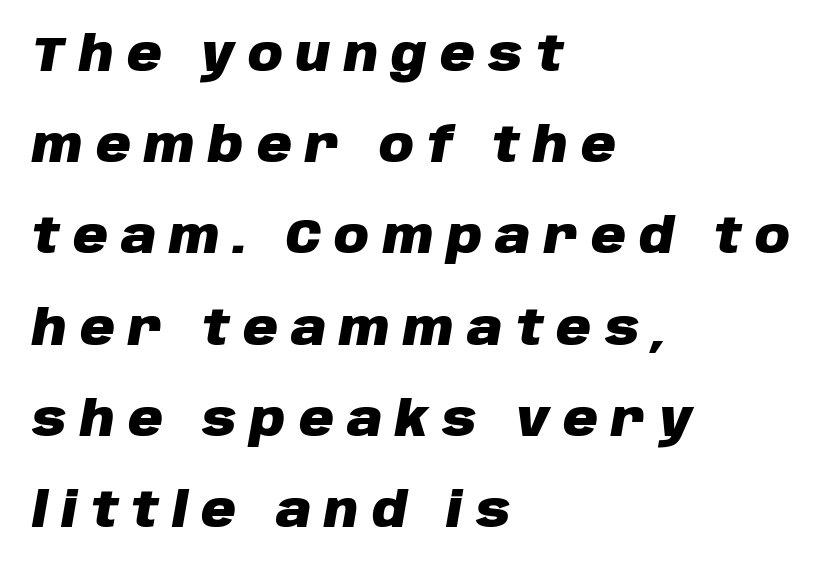
The letters advance in unequal steps, a hallmark of proportional type. Visually the block forms a straight wall on the left and a jagged coastline on the right. The sample has been set heavy, in full bold. The letters are spread apart with noticeably loose tracking.
